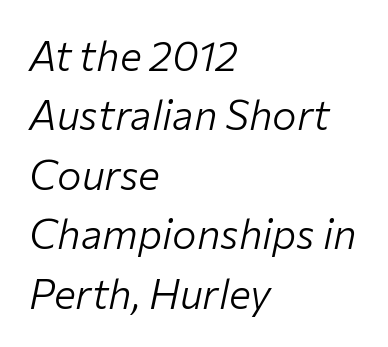
Q: Is the text bold? A: No.
Q: Is the text italic (slanted)? A: Yes, it leans right by about 12 degrees.
Q: Is the text underlined? A: No.
Q: How is the paragraph aligned? A: Left-aligned.
Q: Is the spacing between letters normal or unusually wide? A: Normal.
Q: Is the spacing between lines tight, normal or loose? A: Normal.
Q: Width (condensed, normal, or wide)? A: Normal.
Q: Stroke contrast? A: Low.
Q: x-height? A: Medium.
Q: Monospaced? A: No.
